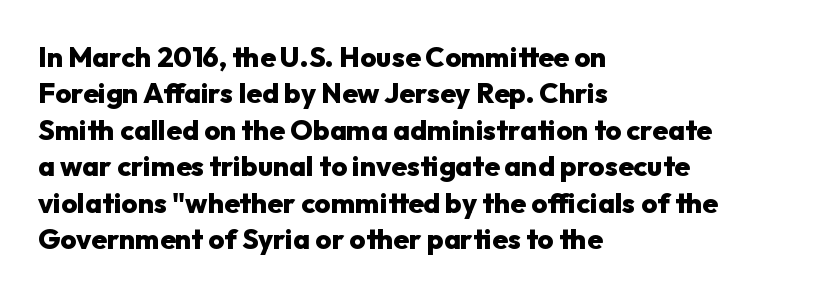
The image shows 28 px heavy sans-serif type, upright; set left-aligned, normal line spacing (1.3x), normal letter spacing, not underlined; low stroke contrast and a medium x-height.
